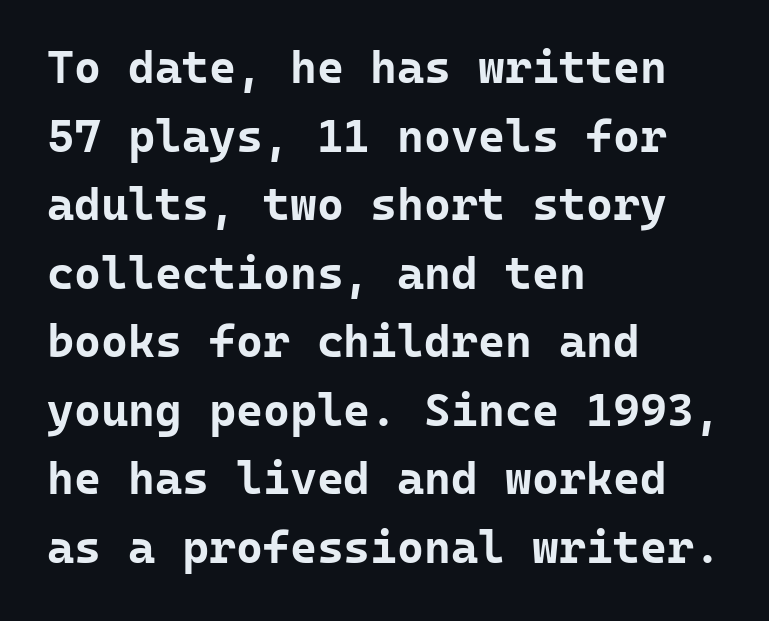
Does the weight exceed regular? Yes, all the way to bold. Are there feet on the stems? There aren't — it's a sans. Letter spacing: default. The letters march in equal steps, a hallmark of fixed-pitch type.
